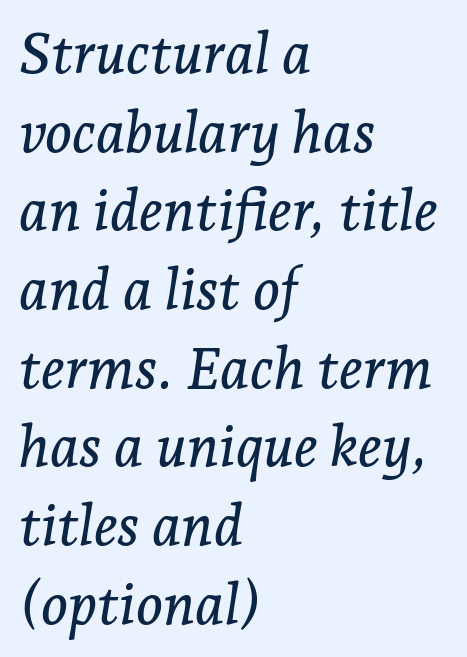
Q: Is the text italic (slanted)? A: Yes, it leans right by about 7 degrees.
Q: Is the typeface a serif or a sans-serif typeface? A: Serif.
Q: Is the text underlined? A: No.
Q: How is the paragraph aligned? A: Left-aligned.
Q: Is the spacing between letters normal or unusually wide? A: Normal.
Q: Is the spacing between lines tight, normal or loose? A: Normal.
Q: Width (condensed, normal, or wide)? A: Normal.
Q: Stroke contrast? A: Low.
Q: x-height? A: Medium.
Q: Monospaced? A: No.
